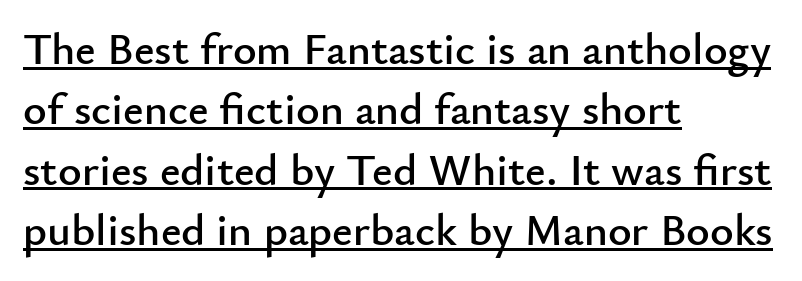
Q: Is the text italic (slanted)? A: No, it is upright.
Q: Is the typeface a serif or a sans-serif typeface? A: Sans-serif.
Q: Is the text underlined? A: Yes.
Q: How is the paragraph aligned? A: Left-aligned.
Q: Is the spacing between letters normal or unusually wide? A: Normal.
Q: Is the spacing between lines tight, normal or loose? A: Normal.
Q: Width (condensed, normal, or wide)? A: Normal.
Q: Stroke contrast? A: Low.
Q: x-height? A: Small.
Q: Monospaced? A: No.
